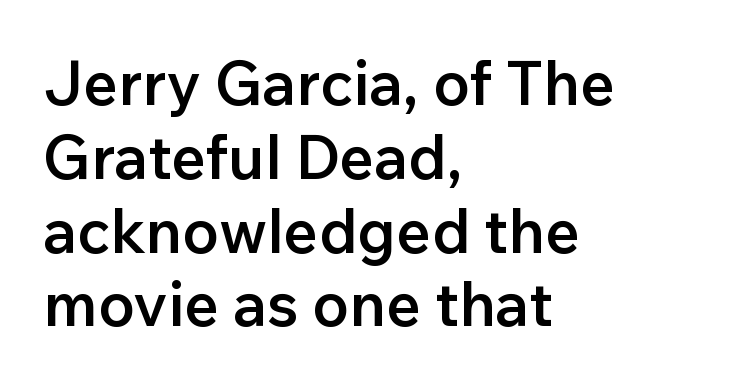
Font category for this specimen: sans-serif. Looks like regular typesetting: each glyph gets only the width it needs. What stands out about the letter spacing? Nothing — it is the standard amount. Casual observation: everything's shoved over to the left.
